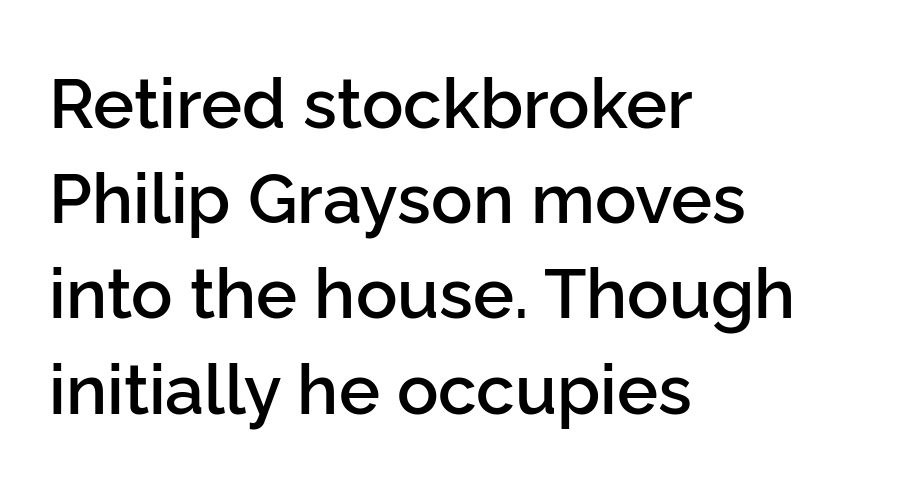
The image shows 69 px semibold sans-serif type, upright; set left-aligned, normal line spacing (1.38x), normal letter spacing, not underlined; low stroke contrast and a medium x-height.
